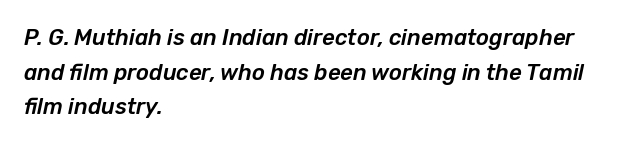
Compared with typical paragraphs, the rows here are spaced about the same. The rag falls on the right side of this text block. Glance below the letters and you will spot only blank space. This sample uses an oblique cut, with every glyph tilted off the vertical. The passage shown has conventional tracking throughout.
